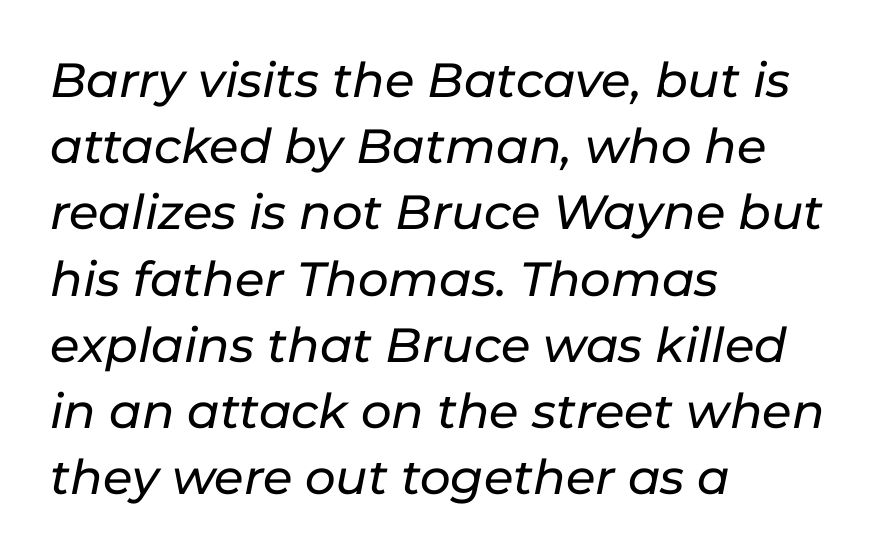
Line starts are locked; line ends wander. You can tell it's italic because the verticals aren't actually vertical. The foot of each line stays bare and open. Leading: standard.
